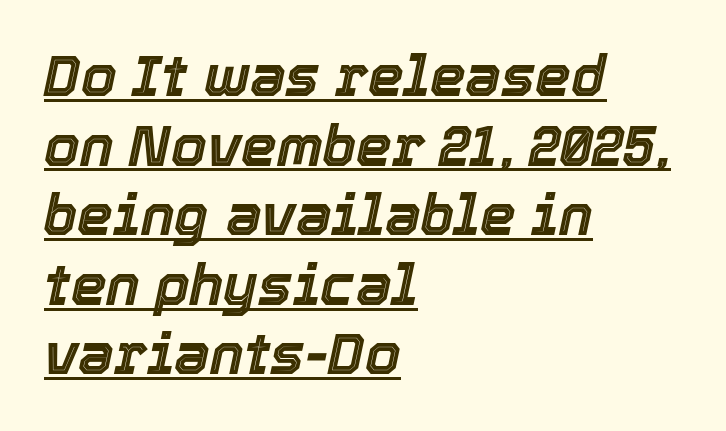
The image shows 57 px text type, italic (leaning right); set left-aligned, line spacing 1.22x, normal letter spacing, underlined; a medium x-height.
